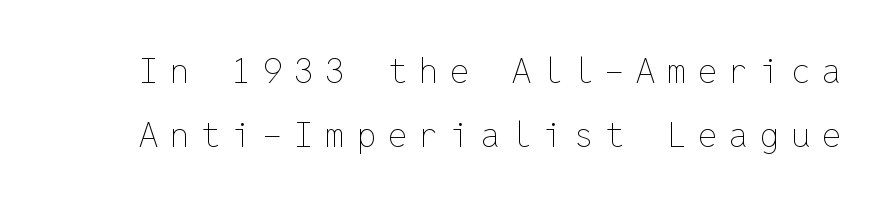
The image shows 34 px thin type, upright, monospaced; set line spacing 1.87x, unusually wide letter spacing (+0.35 em), not underlined; low stroke contrast and a medium x-height.
